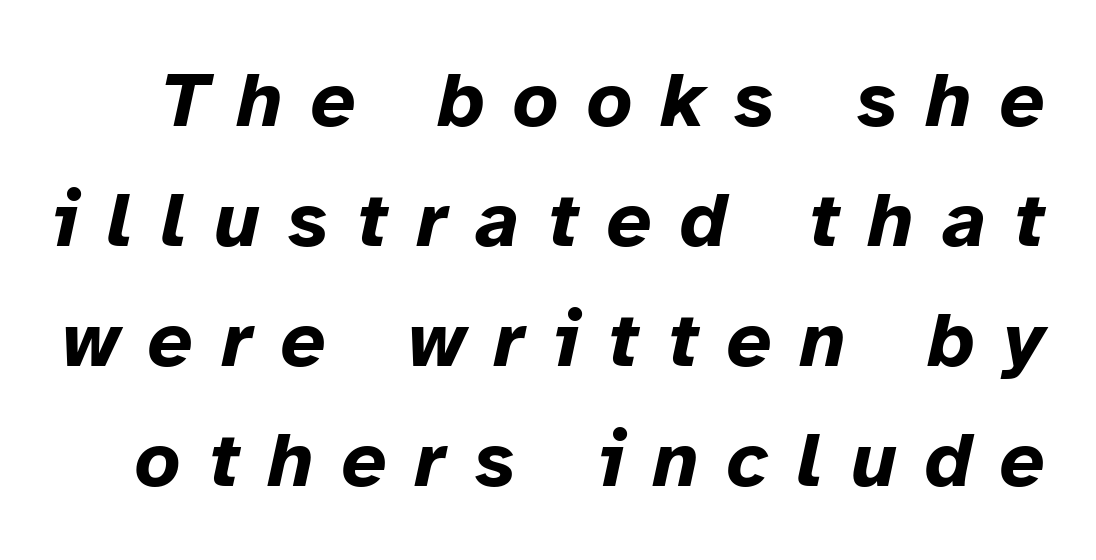
{"italic": "yes", "lean": "right", "slant_degrees": 12, "bold": "yes", "weight": "bold", "width": "normal", "stroke_contrast": "low", "x_height": "medium", "monospaced": "no", "underline": "no", "line_spacing": "normal", "line_spacing_ratio": 1.52, "letter_spacing": "wide", "letter_spacing_em": 0.36, "glyph_px": 79}
